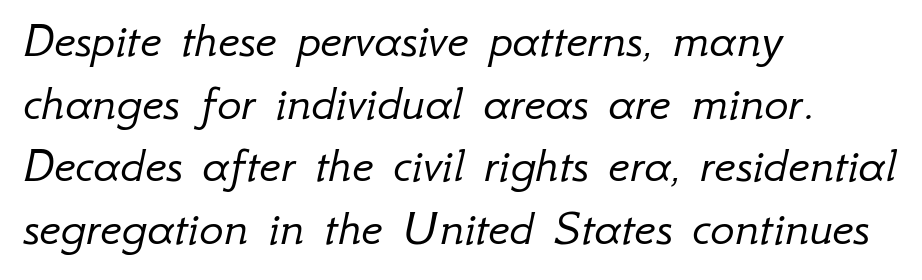
The image shows 51 px light type, italic (leaning right); set left-aligned, line spacing 1.23x, normal letter spacing, not underlined; low stroke contrast and a small x-height.
